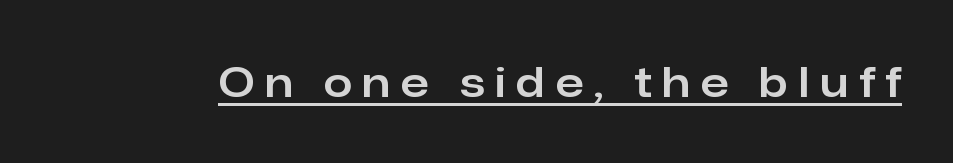
Q: Is the text italic (slanted)? A: No, it is upright.
Q: Is the typeface a serif or a sans-serif typeface? A: Sans-serif.
Q: Is the text underlined? A: Yes.
Q: Is the spacing between letters normal or unusually wide? A: Unusually wide.
Q: Width (condensed, normal, or wide)? A: Normal.
Q: Stroke contrast? A: Low.
Q: x-height? A: Medium.
Q: Monospaced? A: No.
